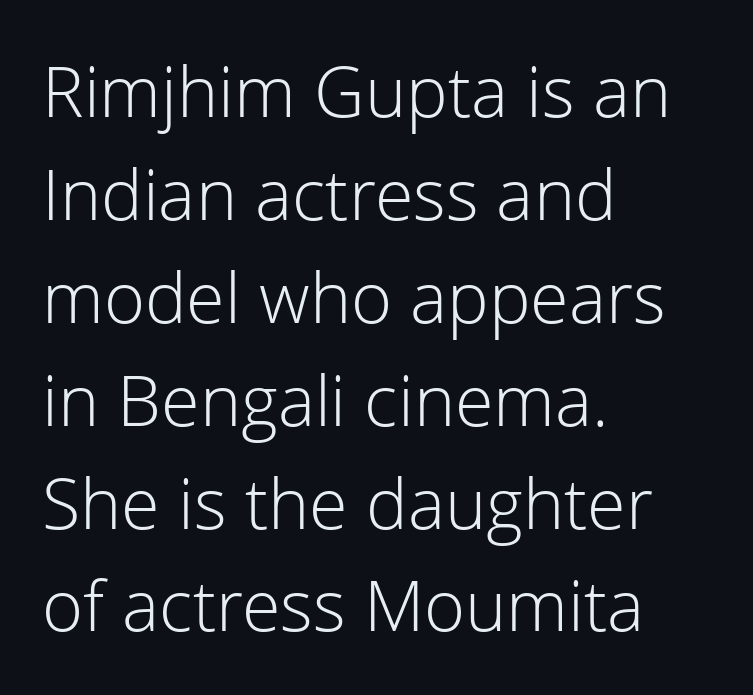
The image shows 70 px light sans-serif type, upright; set left-aligned, normal line spacing (1.47x), normal letter spacing, not underlined; low stroke contrast and a medium x-height.
